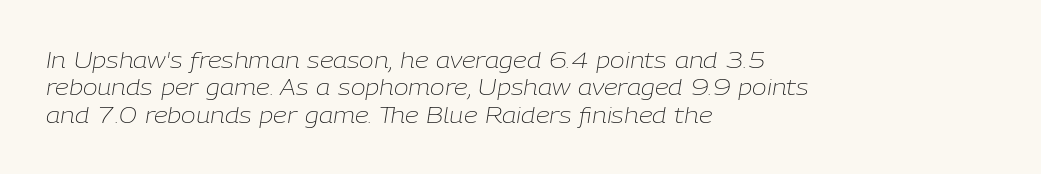
These glyphs show unthickened strokes, regular width or finer. Tall strokes in this sample are angled rather than plumb. The setting favours the left margin, as ordinary paragraphs usually do. A bare baseline throughout the passage. Is the letter spacing exaggerated? No — it looks like the ordinary default.
